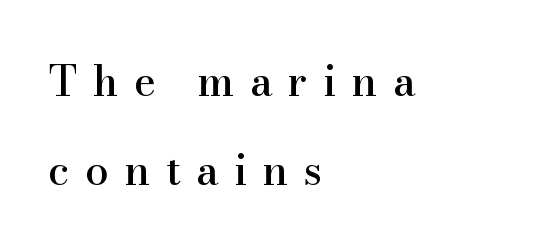
The image shows 42 px serif type, upright; set left-aligned, loose line spacing (2.13x), unusually wide letter spacing (+0.37 em), not underlined; high stroke contrast and a small x-height.
